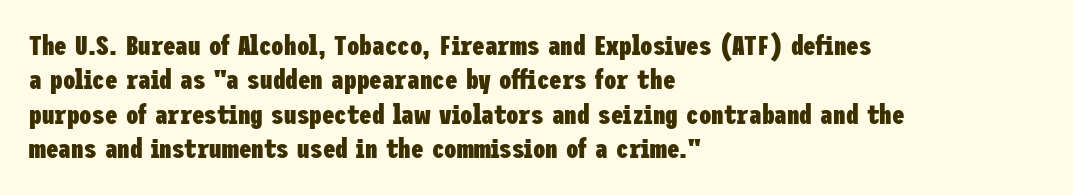
Weight: bold. Nope, not italic — everything's standing straight. Does extra space separate the letters? No, they use regular spacing. The rendering shows plain stroke endings on the letterforms — a sans-serif design. Short and long lines alike share a common starting point at left. Descender tails drop into unmarked territory.
